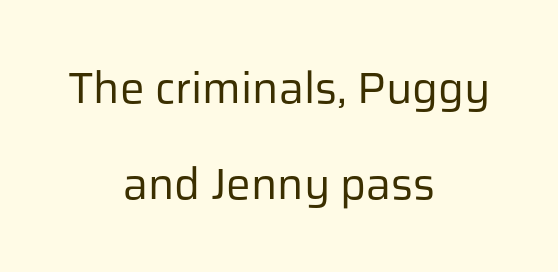
Q: Is the text bold? A: No.
Q: Is the text italic (slanted)? A: No, it is upright.
Q: Is the typeface a serif or a sans-serif typeface? A: Sans-serif.
Q: Is the text underlined? A: No.
Q: How is the paragraph aligned? A: Centered.
Q: Is the spacing between letters normal or unusually wide? A: Normal.
Q: Is the spacing between lines tight, normal or loose? A: Loose.
Q: Width (condensed, normal, or wide)? A: Normal.
Q: Stroke contrast? A: Low.
Q: x-height? A: Medium.
Q: Monospaced? A: No.
